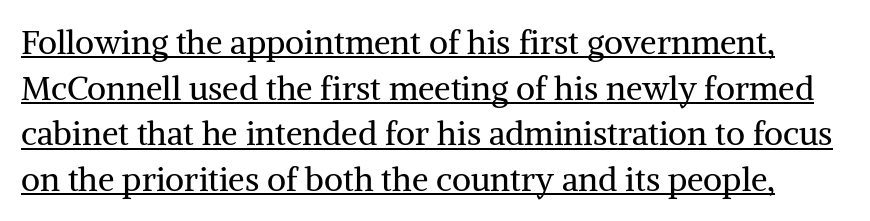
The image shows 33 px regular-weight serif type, upright; set normal line spacing (1.38x), normal letter spacing, underlined; medium stroke contrast and a medium x-height.
